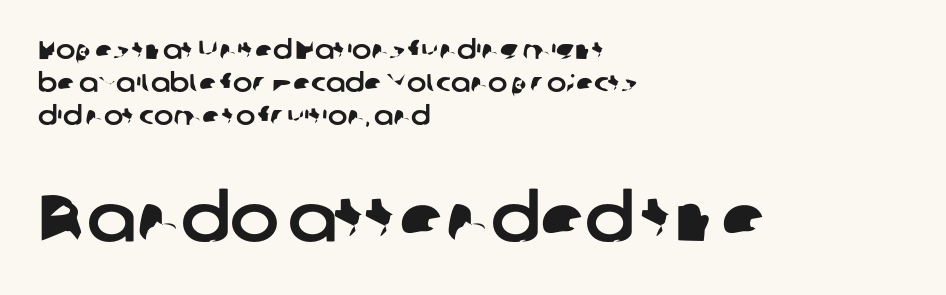
Q: Is the typeface a serif or a sans-serif typeface? A: Sans-serif.
Q: Is the text underlined? A: No.
Q: How is the paragraph aligned? A: Left-aligned.
Q: Is the spacing between letters normal or unusually wide? A: Normal.
Q: Is the spacing between lines tight, normal or loose? A: Normal.
Q: Which block of text is set in a larger size, the first (top) or the second (bottom)? A: The second (bottom) one.
Q: Width (condensed, normal, or wide)? A: Normal.
Q: Stroke contrast? A: Low.
Q: x-height? A: Medium.
Q: Monospaced? A: No.
